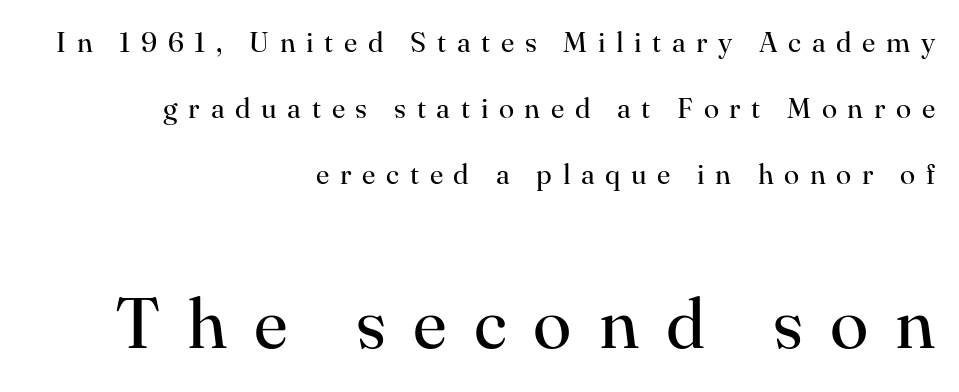
{"serif": "yes", "italic": "no", "bold": "no", "weight": "regular", "width": "normal", "stroke_contrast": "high", "x_height": "small", "monospaced": "no", "underline": "no", "align": "right", "line_spacing": "loose", "line_spacing_ratio": 2.35, "letter_spacing": "wide", "letter_spacing_em": 0.38, "larger_block": "second", "size_ratio": 2.54, "glyph_px": 71}
